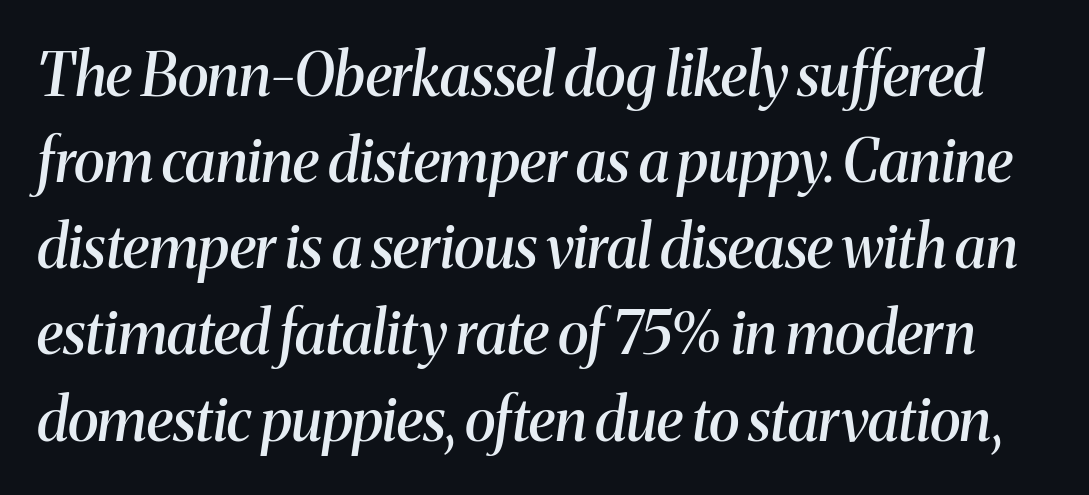
The image shows 59 px semibold serif type, italic (leaning right); set normal line spacing (1.46x), normal letter spacing, not underlined; medium stroke contrast and a medium x-height.
